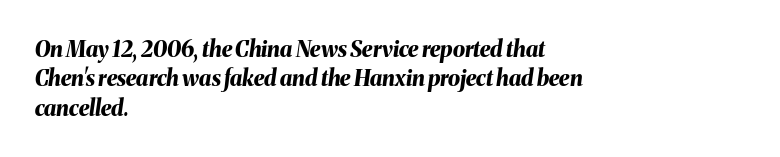
{"italic": "yes", "lean": "right", "slant_degrees": 8, "bold": "yes", "underline": "no", "align": "left", "line_spacing": "normal", "line_spacing_ratio": 1.34, "letter_spacing": "normal", "letter_spacing_em": 0.0, "glyph_px": 22}
